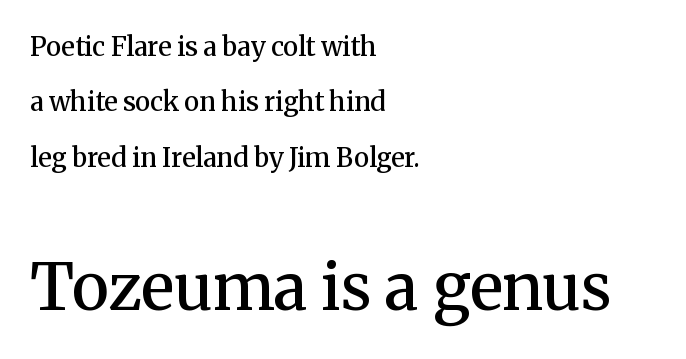
Q: Is the text bold? A: Semi-bold.
Q: Is the text italic (slanted)? A: No, it is upright.
Q: Is the typeface a serif or a sans-serif typeface? A: Serif.
Q: Is the text underlined? A: No.
Q: How is the paragraph aligned? A: Left-aligned.
Q: Is the spacing between letters normal or unusually wide? A: Normal.
Q: Is the spacing between lines tight, normal or loose? A: Loose.
Q: Which block of text is set in a larger size, the first (top) or the second (bottom)? A: The second (bottom) one.
Q: Width (condensed, normal, or wide)? A: Normal.
Q: Stroke contrast? A: Medium.
Q: x-height? A: Medium.
Q: Monospaced? A: No.
